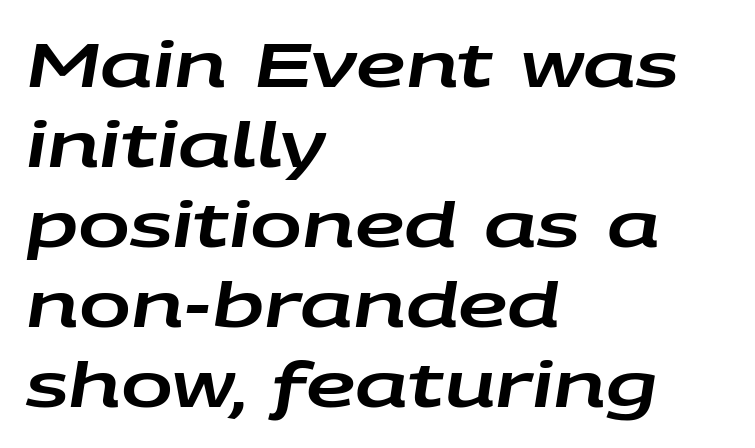
The passage shown has conventional tracking throughout. A bare baseline throughout the passage. The letters advance in unequal steps, a hallmark of proportional type. The rendering anchors every line to the left-hand side.
